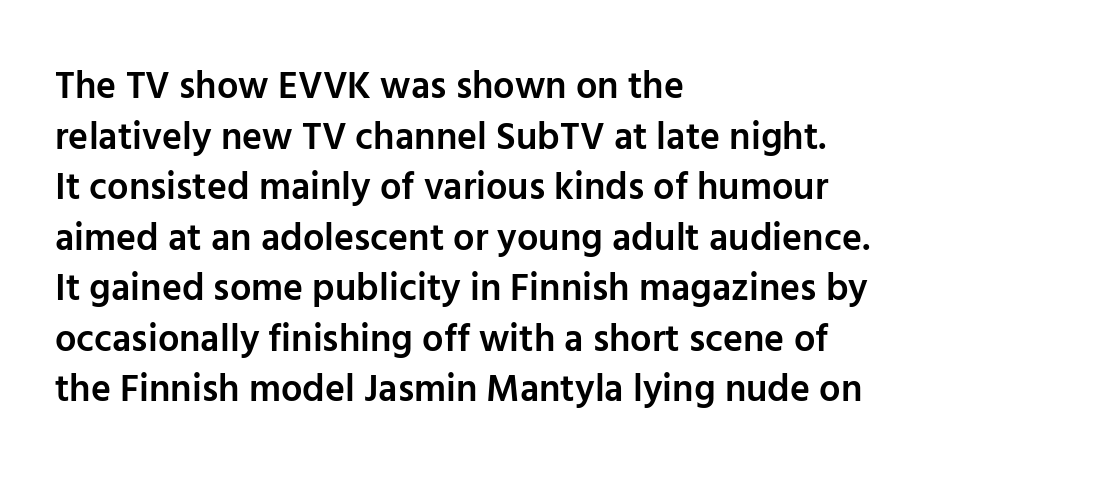
The image shows 38 px semibold sans-serif type, upright; set left-aligned, normal line spacing (1.33x), normal letter spacing, not underlined; low stroke contrast and a medium x-height.
